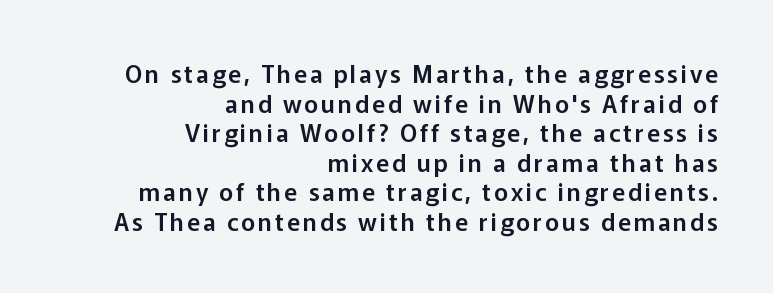
Q: Is the text italic (slanted)? A: No, it is upright.
Q: Is the text underlined? A: No.
Q: How is the paragraph aligned? A: Right-aligned.
